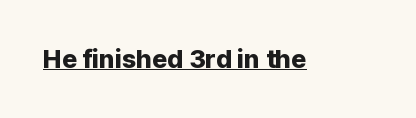
{"italic": "no", "underline": "yes", "letter_spacing": "normal", "letter_spacing_em": 0.0, "glyph_px": 25}
